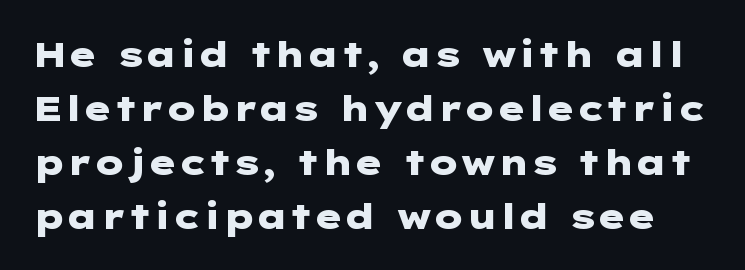
{"serif": "no", "italic": "no", "bold": "yes", "weight": "heavy", "width": "wide", "stroke_contrast": "low", "x_height": "medium", "underline": "no", "line_spacing": "normal", "line_spacing_ratio": 1.54, "letter_spacing": "normal", "letter_spacing_em": 0.0, "glyph_px": 35}
